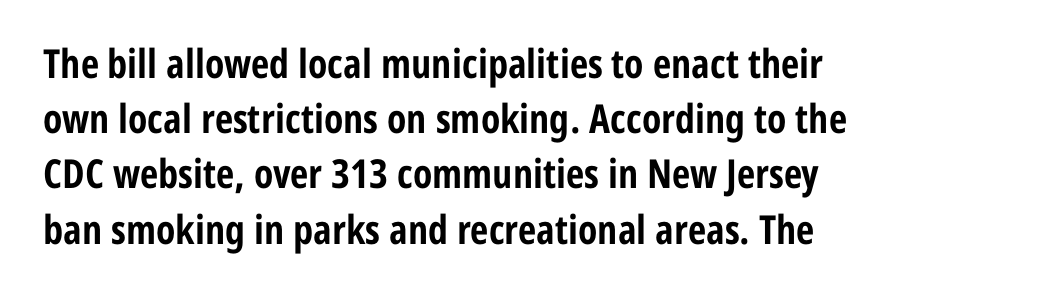
Each line starts at the same left margin while the right side varies. The strokes are fattened all the way to bold. Lines of text with bare space underneath. Letter spacing: default. Varying glyph widths throughout — classic text-font behaviour.
